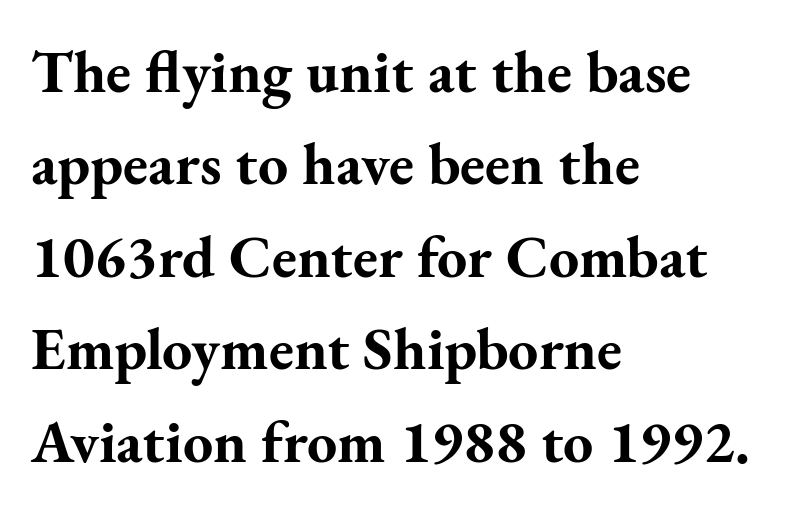
The face used here has the dense, thick strokes of a bold. Notice how descenders clear the ascenders below comfortably — that's standard leading. Font category for this specimen: serif. Is there any slant? The stems are plumb. The space beneath each line is pristine and unruled.
